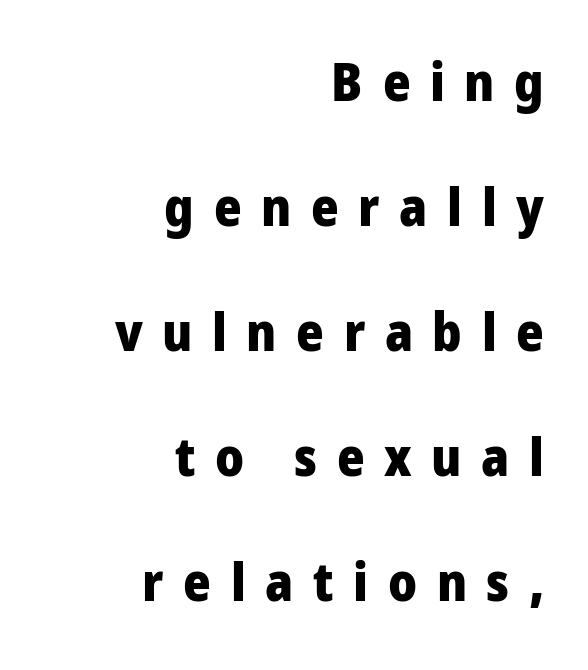
Q: Is the text bold? A: Yes.
Q: Is the text italic (slanted)? A: No, it is upright.
Q: Is the typeface a serif or a sans-serif typeface? A: Sans-serif.
Q: Is the text underlined? A: No.
Q: How is the paragraph aligned? A: Right-aligned.
Q: Is the spacing between letters normal or unusually wide? A: Unusually wide.
Q: Is the spacing between lines tight, normal or loose? A: Loose.
Q: Width (condensed, normal, or wide)? A: Normal.
Q: Stroke contrast? A: Low.
Q: x-height? A: Medium.
Q: Monospaced? A: No.
